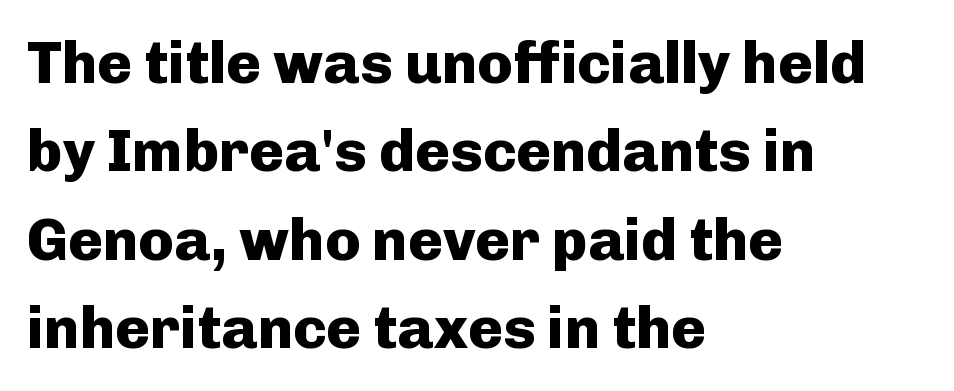
Think of a printed novel: that variable character pitch is what you see here. Notice how descenders clear the ascenders below comfortably — that's standard leading. Honestly, there is no underline to notice here at all. Every stem runs plumb, perpendicular to the baseline.
